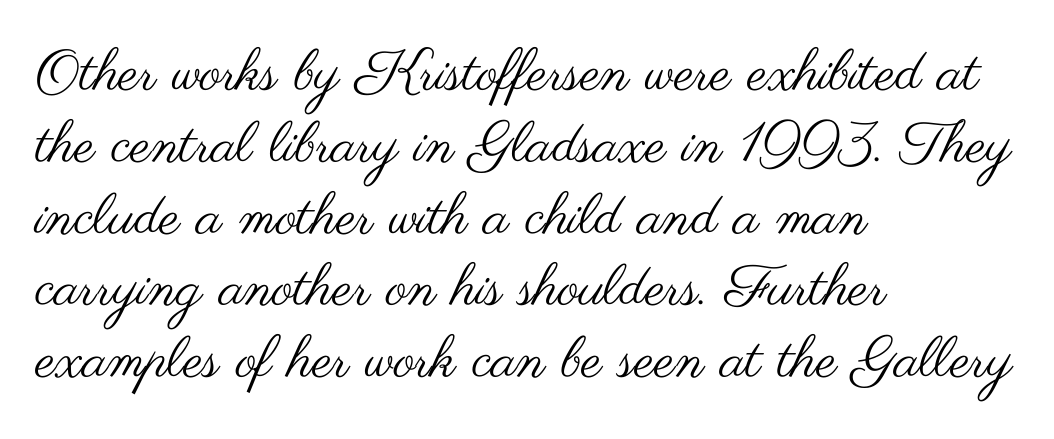
Nope, no serifs anywhere on these letters. Varying glyph widths throughout — classic text-font behaviour. Rule under the text: the space is simply empty. The tracking reads as untouched default to a designer's eye. Letters have the restrained weight of plain body copy at most.
